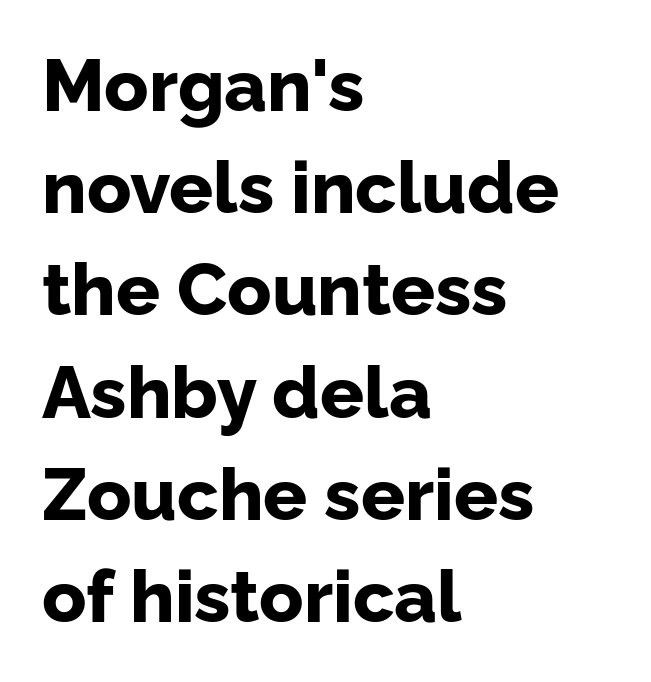
{"serif": "no", "italic": "no", "bold": "yes", "weight": "bold", "width": "normal", "stroke_contrast": "low", "x_height": "medium", "monospaced": "no", "underline": "no", "align": "left", "line_spacing": "normal", "line_spacing_ratio": 1.4, "letter_spacing": "normal", "letter_spacing_em": 0.0, "glyph_px": 73}
